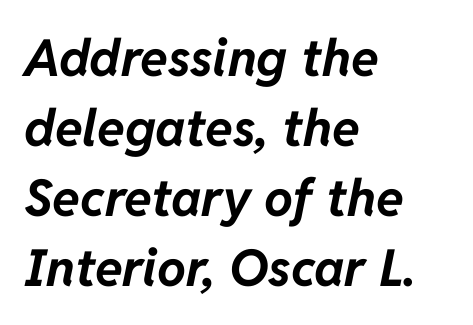
{"italic": "yes", "lean": "right", "slant_degrees": 11, "bold": "yes", "weight": "bold", "width": "normal", "stroke_contrast": "low", "x_height": "medium", "monospaced": "no", "underline": "no", "align": "left", "line_spacing": "normal", "line_spacing_ratio": 1.37, "letter_spacing": "normal", "letter_spacing_em": 0.0, "glyph_px": 51}
